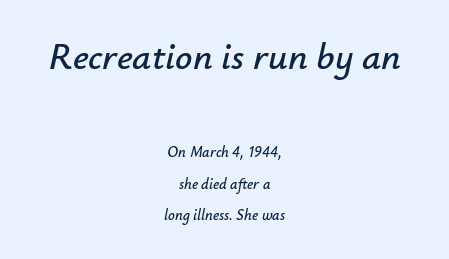
{"italic": "yes", "lean": "right", "slant_degrees": 12, "width": "normal", "stroke_contrast": "low", "x_height": "small", "monospaced": "no", "underline": "no", "align": "center", "line_spacing": "loose", "line_spacing_ratio": 2.08, "letter_spacing": "normal", "letter_spacing_em": 0.0, "larger_block": "first", "size_ratio": 2.53, "glyph_px": 38}
